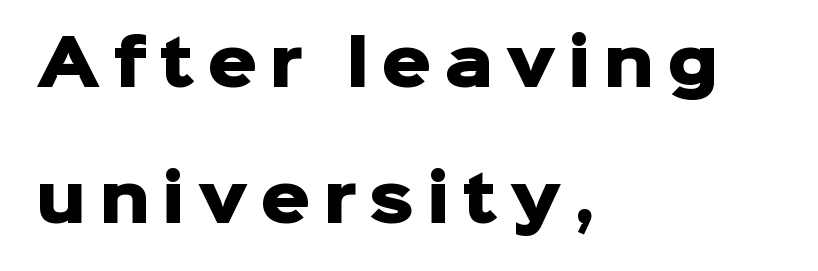
The image shows 62 px heavy sans-serif type, upright; set left-aligned, loose line spacing (2.19x), unusually wide letter spacing (+0.2 em), not underlined; low stroke contrast and a medium x-height.
